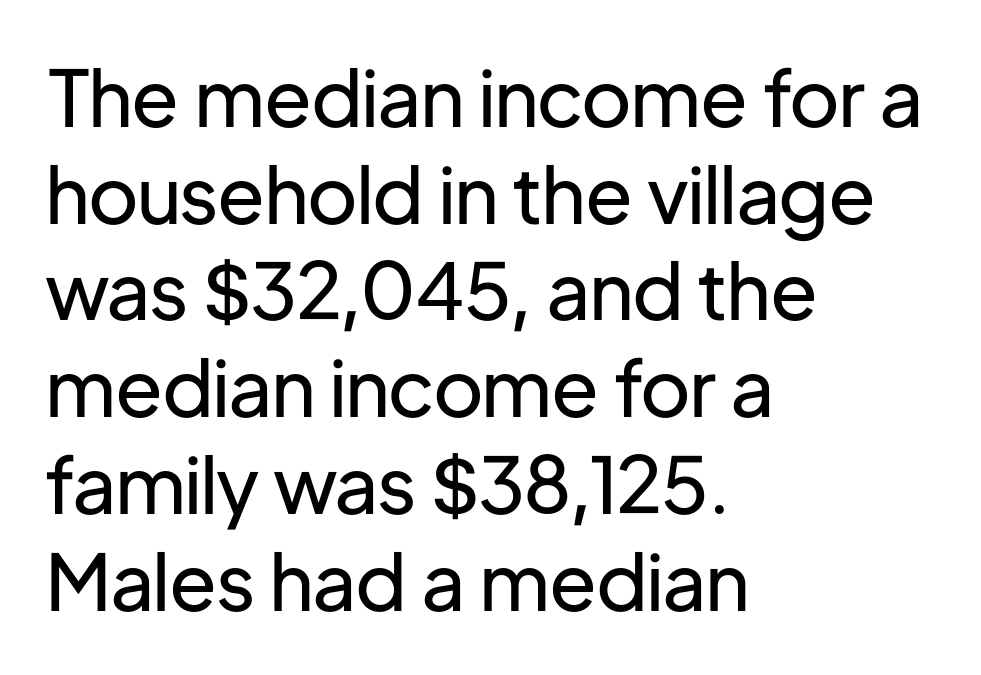
Q: Is the text bold? A: No.
Q: Is the text italic (slanted)? A: No, it is upright.
Q: Is the typeface a serif or a sans-serif typeface? A: Sans-serif.
Q: Is the text underlined? A: No.
Q: How is the paragraph aligned? A: Left-aligned.
Q: Is the spacing between letters normal or unusually wide? A: Normal.
Q: Width (condensed, normal, or wide)? A: Normal.
Q: Stroke contrast? A: Low.
Q: x-height? A: Medium.
Q: Monospaced? A: No.
